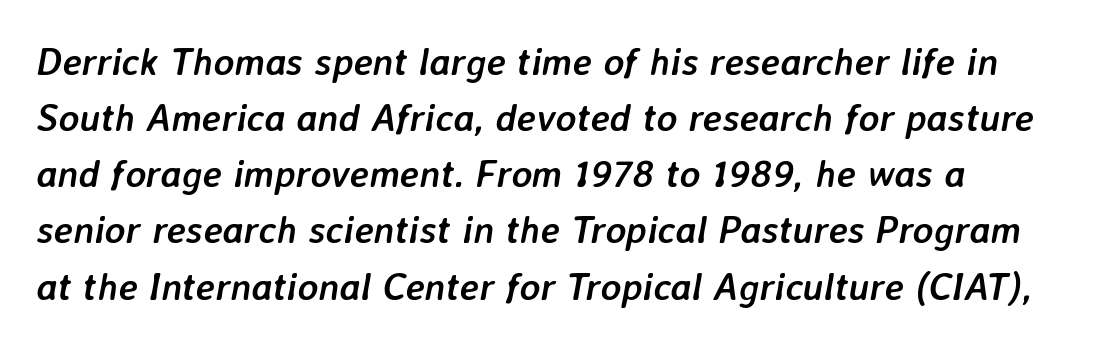
{"italic": "yes", "lean": "right", "slant_degrees": 7, "bold": "yes", "weight": "semibold", "width": "normal", "stroke_contrast": "low", "x_height": "medium", "monospaced": "no", "underline": "no", "line_spacing": "normal", "line_spacing_ratio": 1.44, "letter_spacing": "normal", "letter_spacing_em": 0.0, "glyph_px": 39}
